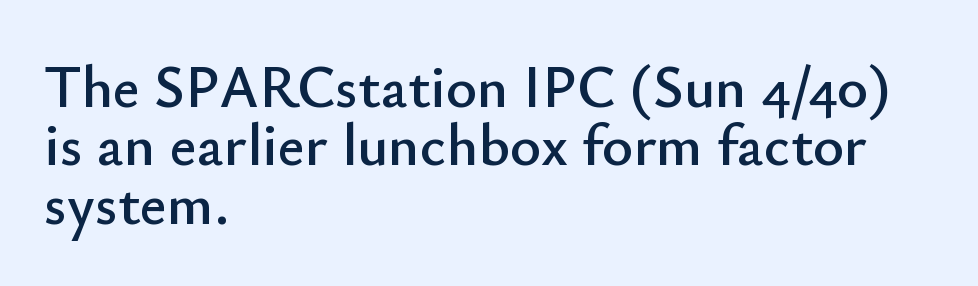
Q: Is the text italic (slanted)? A: No, it is upright.
Q: Is the typeface a serif or a sans-serif typeface? A: Sans-serif.
Q: Is the text underlined? A: No.
Q: How is the paragraph aligned? A: Left-aligned.
Q: Is the spacing between letters normal or unusually wide? A: Normal.
Q: Is the spacing between lines tight, normal or loose? A: Tight.
Q: Width (condensed, normal, or wide)? A: Normal.
Q: Stroke contrast? A: Low.
Q: x-height? A: Small.
Q: Monospaced? A: No.
